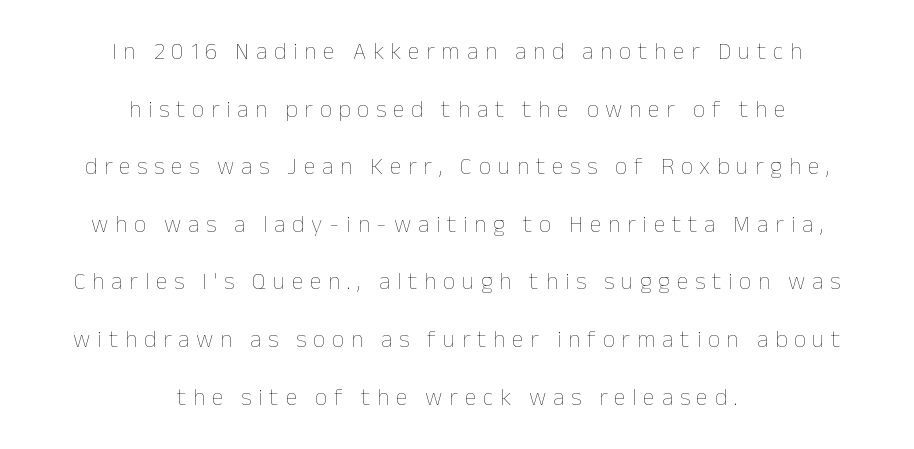
The strokes are not fattened; the text isn't bold. Here the glyphs are tracked loosely, breaking word shapes into spaced letters. Airy leading. These lines are centered, leaving both edges ragged.
